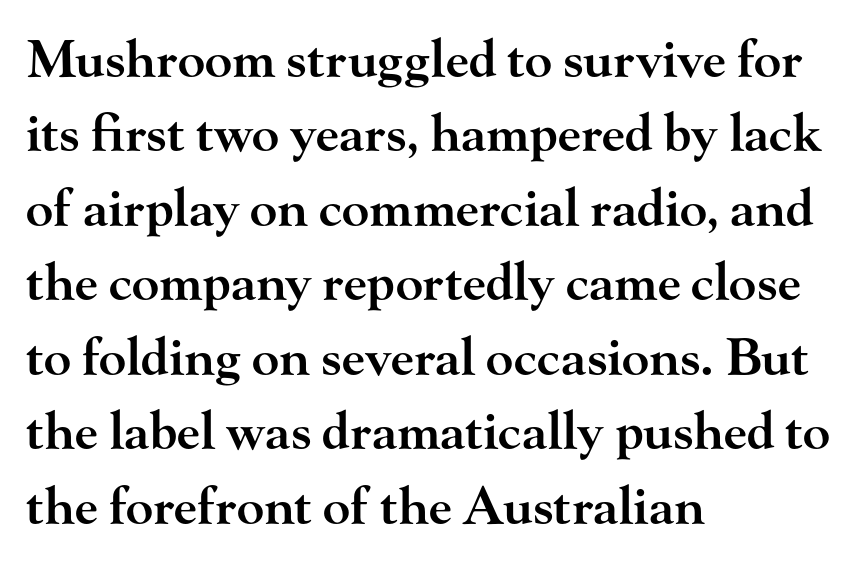
{"serif": "yes", "italic": "no", "bold": "semi", "weight": "semibold", "width": "wide", "stroke_contrast": "high", "x_height": "small", "monospaced": "no", "underline": "no", "align": "left", "line_spacing": "normal", "line_spacing_ratio": 1.46, "letter_spacing": "normal", "letter_spacing_em": 0.0, "glyph_px": 51}
